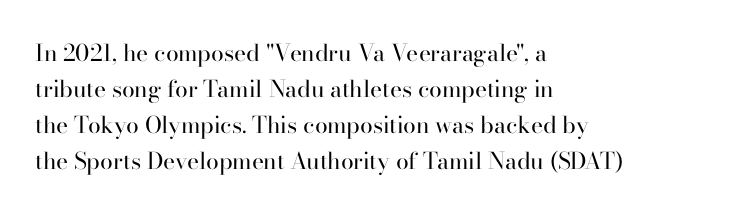
{"italic": "no", "bold": "no", "underline": "no", "align": "left", "line_spacing": "normal", "line_spacing_ratio": 1.57, "letter_spacing": "normal", "letter_spacing_em": 0.0, "glyph_px": 23}
